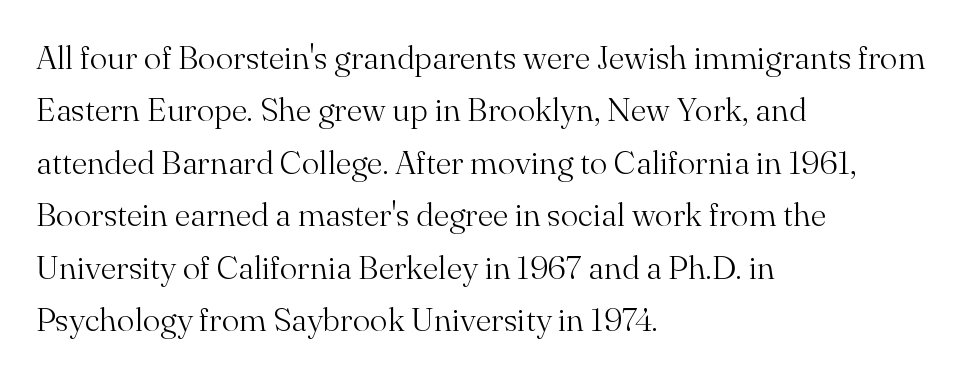
{"serif": "yes", "italic": "no", "bold": "no", "weight": "light", "width": "normal", "stroke_contrast": "medium", "x_height": "small", "monospaced": "no", "underline": "no", "align": "left", "line_spacing": "normal", "line_spacing_ratio": 1.59, "letter_spacing": "normal", "letter_spacing_em": 0.0, "glyph_px": 33}
